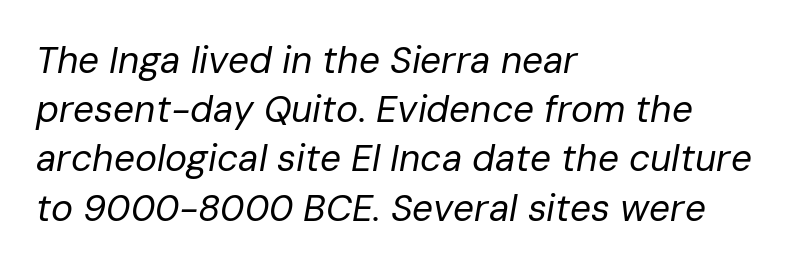
The image shows 37 px regular-weight type, italic (leaning right); set left-aligned, normal line spacing (1.33x), normal letter spacing, not underlined; low stroke contrast and a medium x-height.
